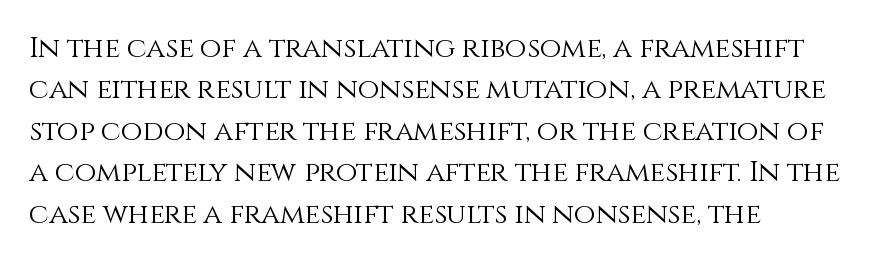
Varying glyph widths throughout — classic text-font behaviour. The lines in this sample share a left origin and differ only in where they stop. It's the straight-up-and-down kind of type. Weight: regular or lighter. Quick note: underline off. Glyph-to-glyph distance matches everyday printed text.
